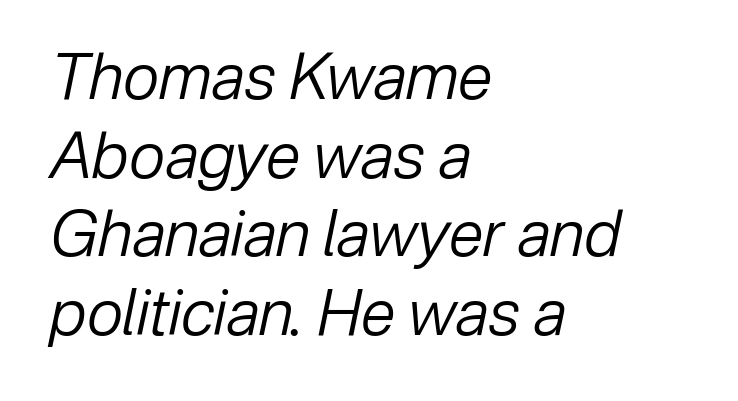
Check under the words: just untouched page. Standard letterfit; no display-style spreading of the glyphs. The space between consecutive lines is moderate. This sample is left-justified, so line endings fall wherever the words run out. The letterforms sit at book weight or below. Characters are canted at an angle relative to the baseline's perpendicular.
